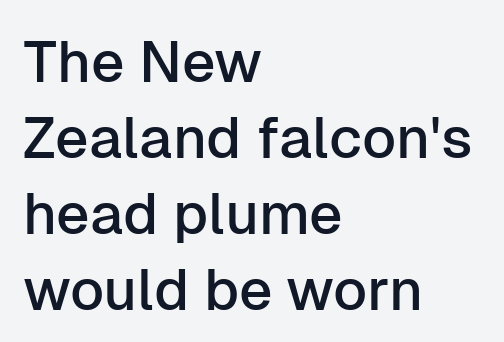
The image shows 58 px sans-serif type, upright; set left-aligned, normal line spacing (1.31x), normal letter spacing, not underlined; low stroke contrast and a medium x-height.
